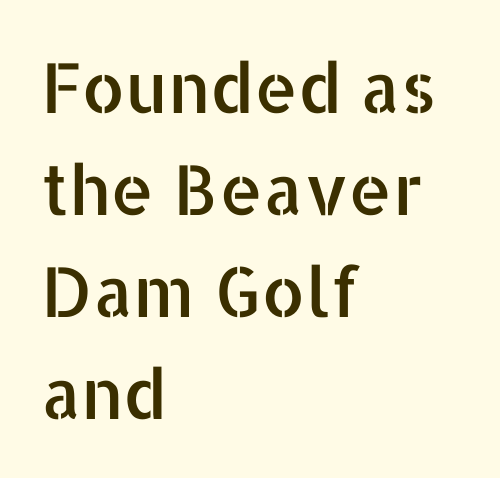
{"serif": "no", "italic": "no", "width": "normal", "stroke_contrast": "low", "x_height": "medium", "monospaced": "no", "underline": "no", "align": "left", "line_spacing": "normal", "line_spacing_ratio": 1.48, "letter_spacing": "normal", "letter_spacing_em": 0.0, "glyph_px": 69}
